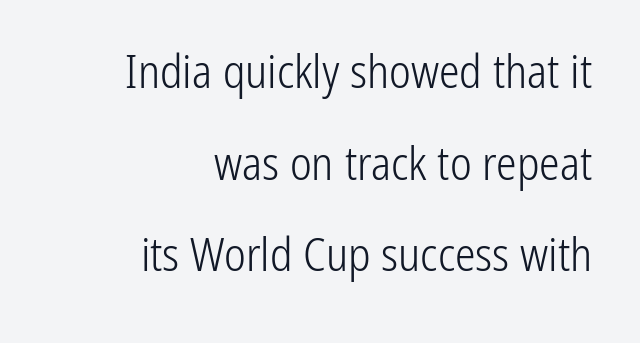
The image shows 46 px light, condensed sans-serif type, upright; set right-aligned, loose line spacing (1.99x), normal letter spacing, not underlined; low stroke contrast and a medium x-height.
